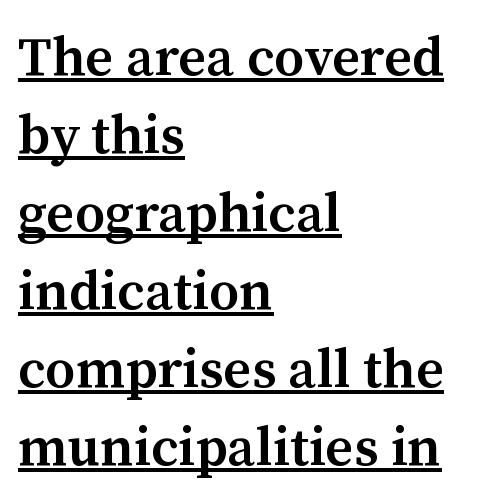
Q: Is the text bold? A: Semi-bold.
Q: Is the text italic (slanted)? A: No, it is upright.
Q: Is the typeface a serif or a sans-serif typeface? A: Serif.
Q: Is the text underlined? A: Yes.
Q: How is the paragraph aligned? A: Left-aligned.
Q: Is the spacing between letters normal or unusually wide? A: Normal.
Q: Is the spacing between lines tight, normal or loose? A: Normal.
Q: Width (condensed, normal, or wide)? A: Normal.
Q: Stroke contrast? A: Medium.
Q: x-height? A: Medium.
Q: Monospaced? A: No.
